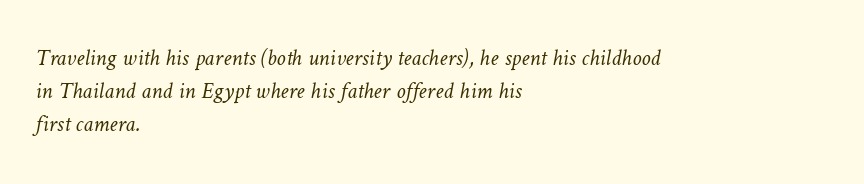
The image shows 23 px text type; set left-aligned, normal line spacing (1.43x), normal letter spacing, not underlined.
